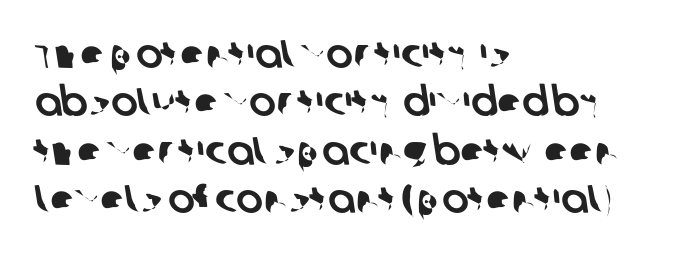
The image shows 40 px sans-serif type; set left-aligned, line spacing 1.21x, normal letter spacing, not underlined; low stroke contrast and a large x-height.
